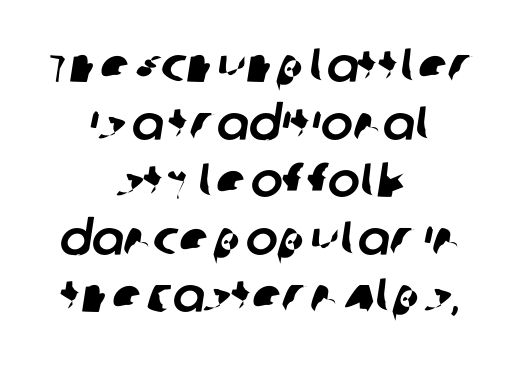
{"serif": "no", "width": "normal", "stroke_contrast": "low", "x_height": "large", "monospaced": "no", "underline": "no", "align": "center", "line_spacing_ratio": 1.2, "letter_spacing": "normal", "letter_spacing_em": 0.0, "glyph_px": 48}
